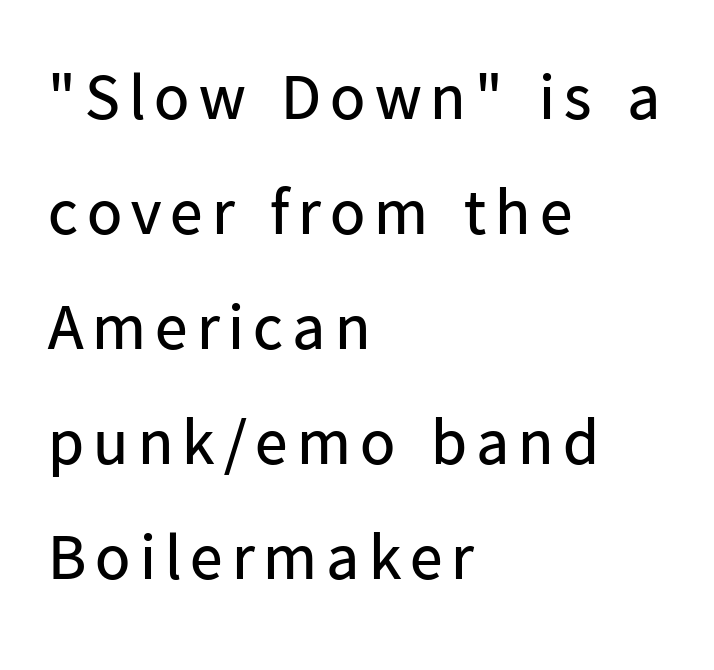
{"serif": "no", "italic": "no", "bold": "no", "weight": "regular", "width": "normal", "stroke_contrast": "low", "x_height": "medium", "monospaced": "no", "underline": "no", "align": "left", "line_spacing_ratio": 1.77, "glyph_px": 65}
